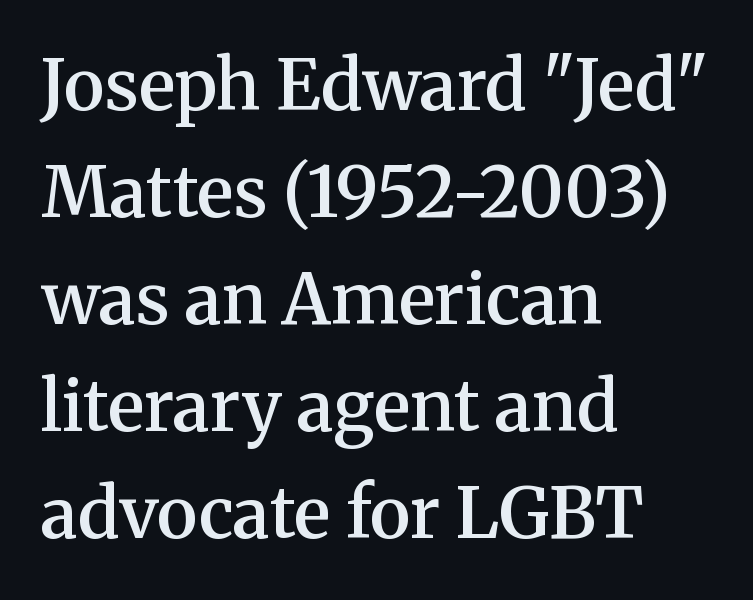
{"serif": "yes", "italic": "no", "bold": "semi", "weight": "semibold", "width": "normal", "stroke_contrast": "medium", "x_height": "medium", "monospaced": "no", "underline": "no", "align": "left", "line_spacing": "normal", "line_spacing_ratio": 1.53, "letter_spacing": "normal", "letter_spacing_em": 0.0, "glyph_px": 70}
